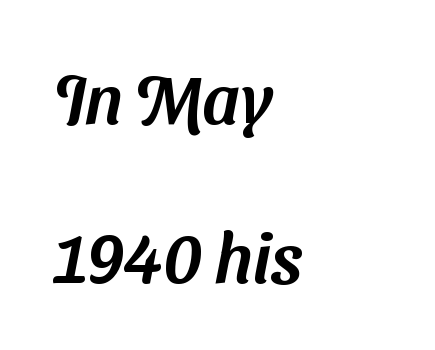
Honestly, the rows look like they've been pulled way apart. The typeface chosen for these lines omits serifs. Each letter keeps its own natural width here, so spacing adapts to shape. Line beginnings align vertically; line endings do not. Caption: standard tracking, unaltered. No word sits above an underline.
